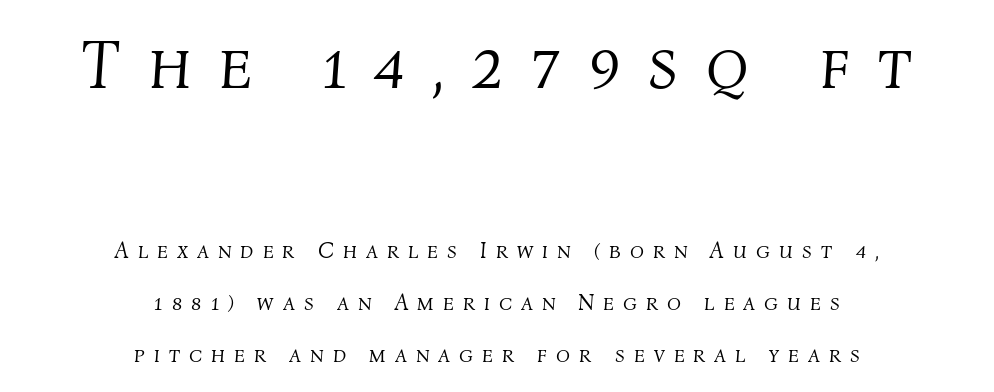
Q: Is the text bold? A: No.
Q: Is the text italic (slanted)? A: Yes, it leans right by about 4 degrees.
Q: Is the text underlined? A: No.
Q: How is the paragraph aligned? A: Centered.
Q: Is the spacing between letters normal or unusually wide? A: Unusually wide.
Q: Is the spacing between lines tight, normal or loose? A: Loose.
Q: Which block of text is set in a larger size, the first (top) or the second (bottom)? A: The first (top) one.
Q: Width (condensed, normal, or wide)? A: Normal.
Q: Stroke contrast? A: Medium.
Q: x-height? A: Medium.
Q: Monospaced? A: No.
